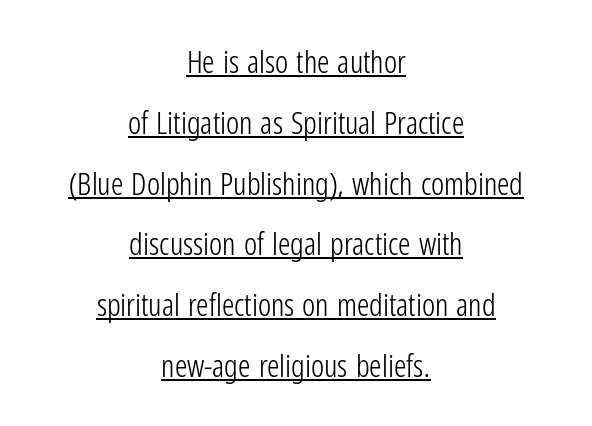
Q: Is the text bold? A: No.
Q: Is the text italic (slanted)? A: No, it is upright.
Q: Is the typeface a serif or a sans-serif typeface? A: Sans-serif.
Q: Is the text underlined? A: Yes.
Q: How is the paragraph aligned? A: Centered.
Q: Is the spacing between letters normal or unusually wide? A: Normal.
Q: Is the spacing between lines tight, normal or loose? A: Loose.
Q: Width (condensed, normal, or wide)? A: Condensed.
Q: Stroke contrast? A: Low.
Q: x-height? A: Medium.
Q: Monospaced? A: No.
